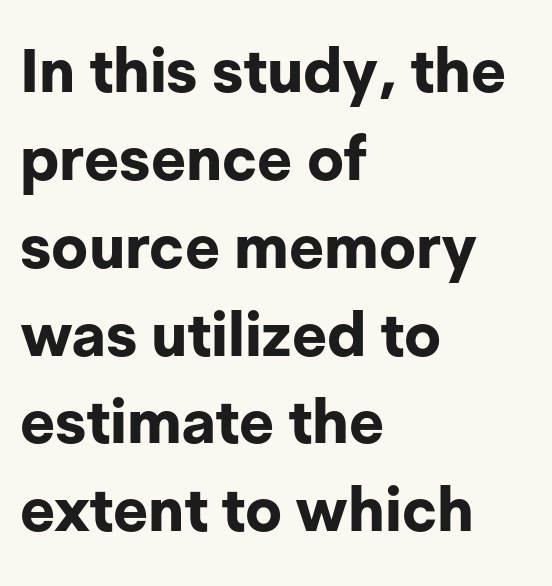
The image shows 61 px bold sans-serif type, upright; set left-aligned, normal line spacing (1.44x), normal letter spacing, not underlined; low stroke contrast and a medium x-height.
